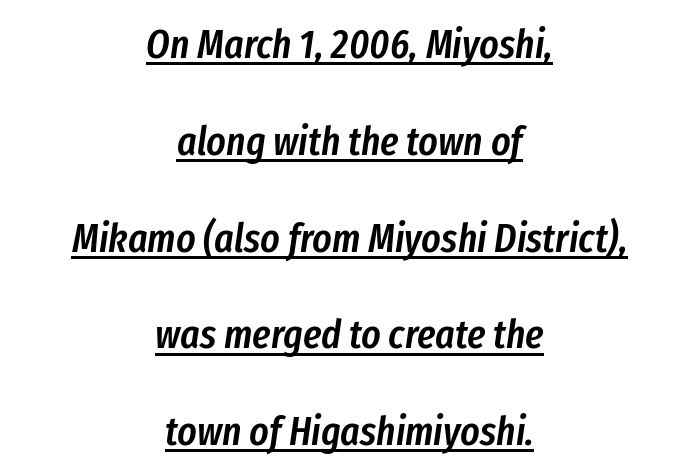
Q: Is the text bold? A: Semi-bold.
Q: Is the text italic (slanted)? A: Yes, it leans right by about 8 degrees.
Q: Is the text underlined? A: Yes.
Q: How is the paragraph aligned? A: Centered.
Q: Is the spacing between letters normal or unusually wide? A: Normal.
Q: Is the spacing between lines tight, normal or loose? A: Loose.
Q: Width (condensed, normal, or wide)? A: Condensed.
Q: Stroke contrast? A: Low.
Q: x-height? A: Medium.
Q: Monospaced? A: No.
